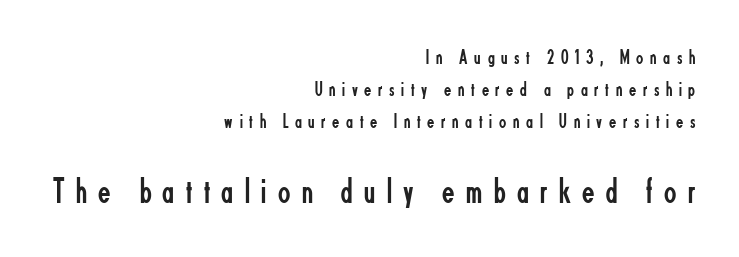
Each row of text sits above clean, open space. You can tell it's not italic because the verticals are truly vertical. This sample uses a sans-serif face. A typesetter would call this heavily tracked-out type.
